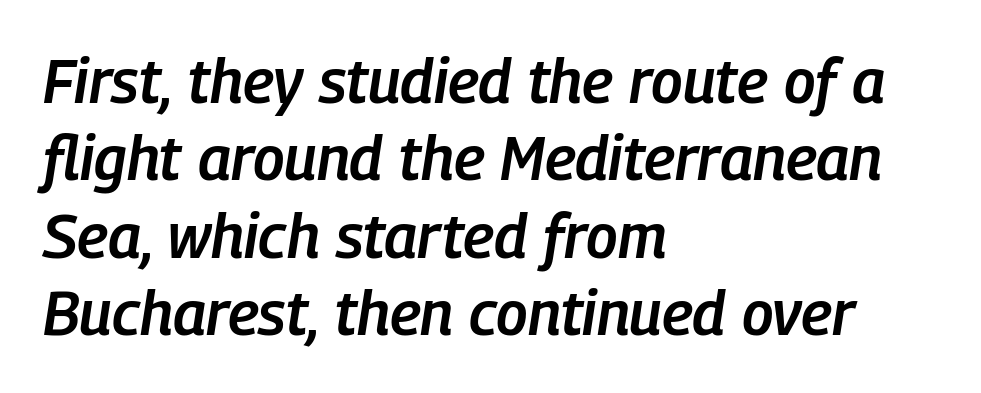
{"italic": "yes", "lean": "right", "slant_degrees": 9, "bold": "semi", "weight": "semibold", "width": "condensed", "stroke_contrast": "low", "x_height": "medium", "monospaced": "no", "underline": "no", "align": "left", "line_spacing": "normal", "line_spacing_ratio": 1.27, "letter_spacing": "normal", "letter_spacing_em": 0.0, "glyph_px": 61}
